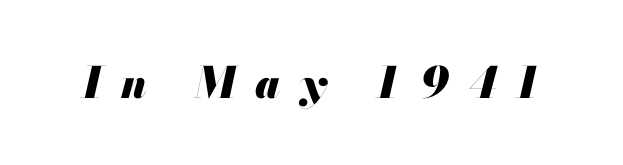
{"italic": "yes", "lean": "right", "slant_degrees": 13, "bold": "yes", "weight": "heavy", "width": "normal", "stroke_contrast": "medium", "x_height": "small", "monospaced": "no", "underline": "no", "letter_spacing": "wide", "letter_spacing_em": 0.44, "glyph_px": 43}
